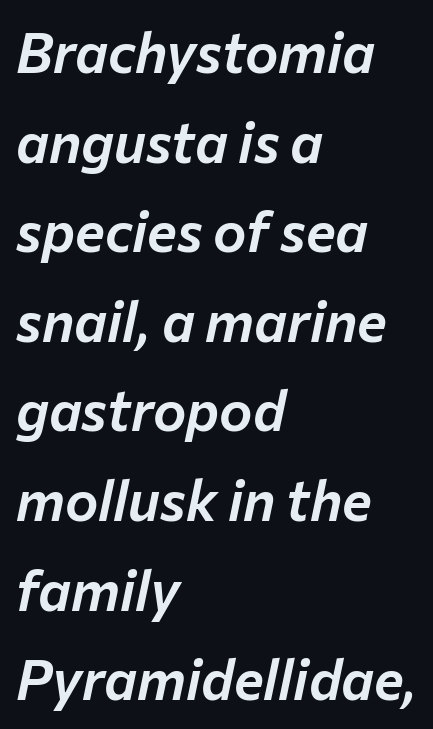
{"italic": "yes", "lean": "right", "slant_degrees": 12, "width": "normal", "stroke_contrast": "low", "x_height": "medium", "monospaced": "no", "underline": "no", "align": "left", "line_spacing": "normal", "line_spacing_ratio": 1.6, "letter_spacing": "normal", "letter_spacing_em": 0.0, "glyph_px": 56}
